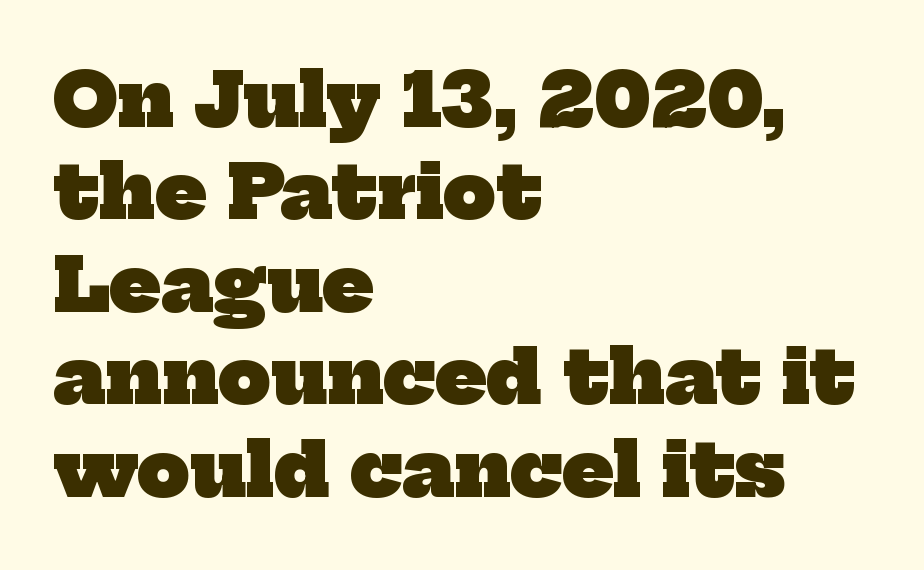
Q: Is the text bold? A: Yes.
Q: Is the typeface a serif or a sans-serif typeface? A: Serif.
Q: Is the text underlined? A: No.
Q: How is the paragraph aligned? A: Left-aligned.
Q: Is the spacing between letters normal or unusually wide? A: Normal.
Q: Is the spacing between lines tight, normal or loose? A: Normal.
Q: Width (condensed, normal, or wide)? A: Normal.
Q: Stroke contrast? A: Low.
Q: x-height? A: Medium.
Q: Monospaced? A: No.
